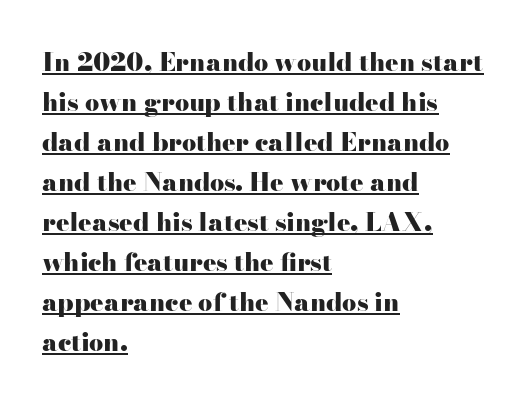
The image shows 25 px bold type, upright; set left-aligned, normal line spacing (1.6x), normal letter spacing, underlined.
